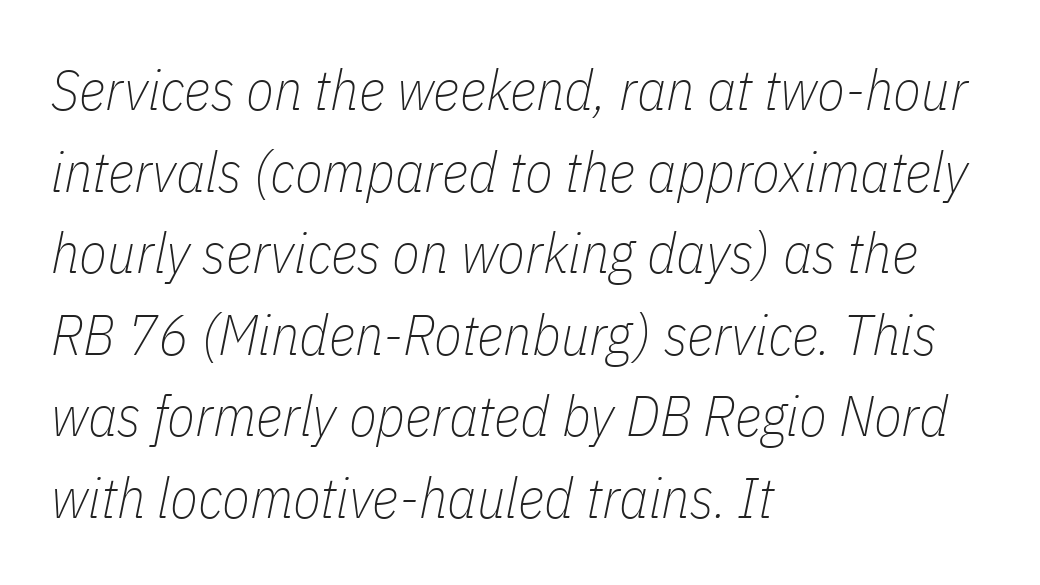
Q: Is the text bold? A: No.
Q: Is the text italic (slanted)? A: Yes, it leans right by about 11 degrees.
Q: Is the text underlined? A: No.
Q: How is the paragraph aligned? A: Left-aligned.
Q: Is the spacing between letters normal or unusually wide? A: Normal.
Q: Is the spacing between lines tight, normal or loose? A: Normal.
Q: Width (condensed, normal, or wide)? A: Condensed.
Q: Stroke contrast? A: Low.
Q: x-height? A: Medium.
Q: Monospaced? A: No.
